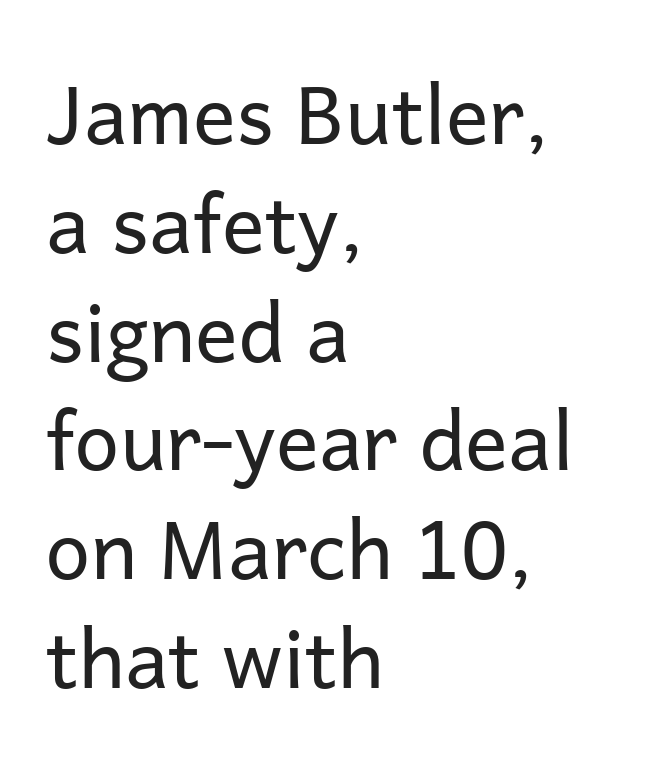
Unlike a traditional serif, this face leaves its strokes unadorned. No extra tracking has been applied to these lines. The letters look calm and open, with moderate or lighter stems. Regular leading. The lettering holds an erect, upright posture throughout.
